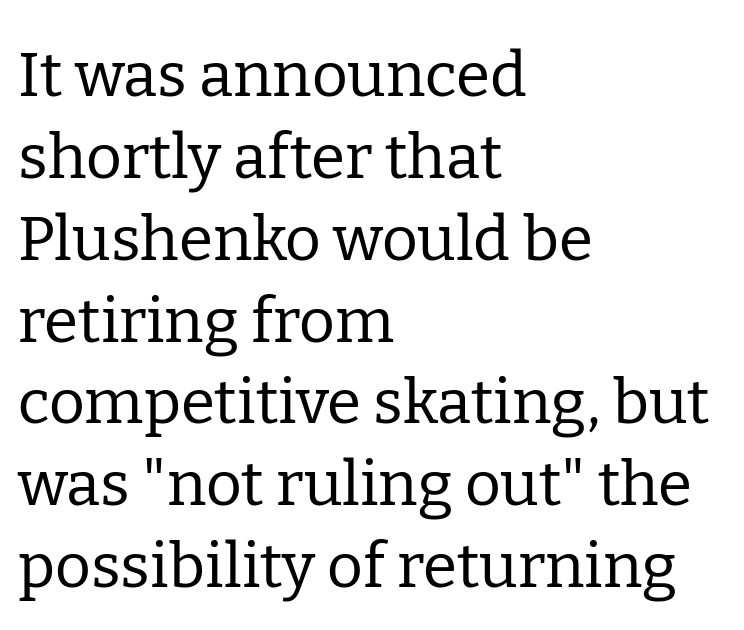
{"serif": "yes", "italic": "no", "bold": "no", "weight": "regular", "width": "normal", "stroke_contrast": "low", "x_height": "medium", "monospaced": "no", "underline": "no", "align": "left", "line_spacing": "normal", "line_spacing_ratio": 1.32, "letter_spacing": "normal", "letter_spacing_em": 0.0, "glyph_px": 62}
